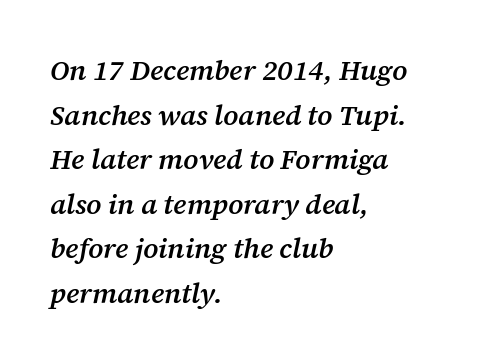
The image shows 28 px semibold serif type, italic (leaning right); set left-aligned, normal line spacing (1.59x), normal letter spacing, not underlined; medium stroke contrast and a medium x-height.
